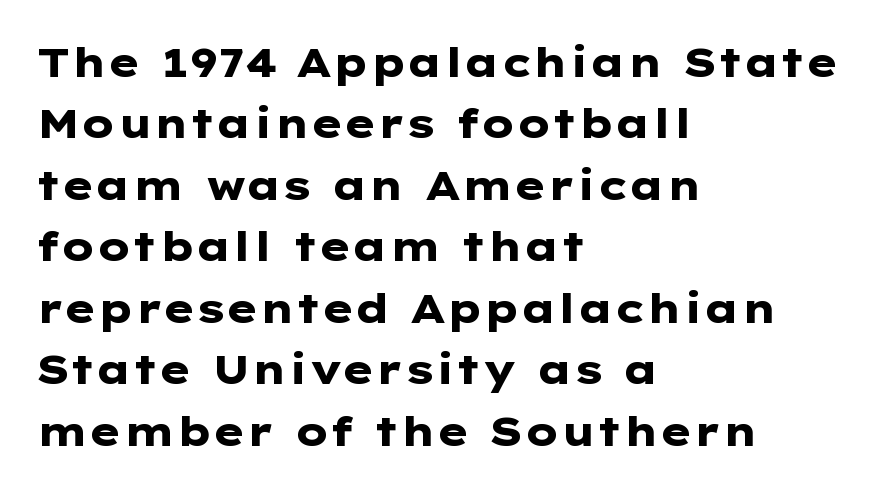
The image shows 41 px heavy, wide sans-serif type, upright; set left-aligned, normal line spacing (1.5x), normal letter spacing, not underlined; low stroke contrast and a medium x-height.
